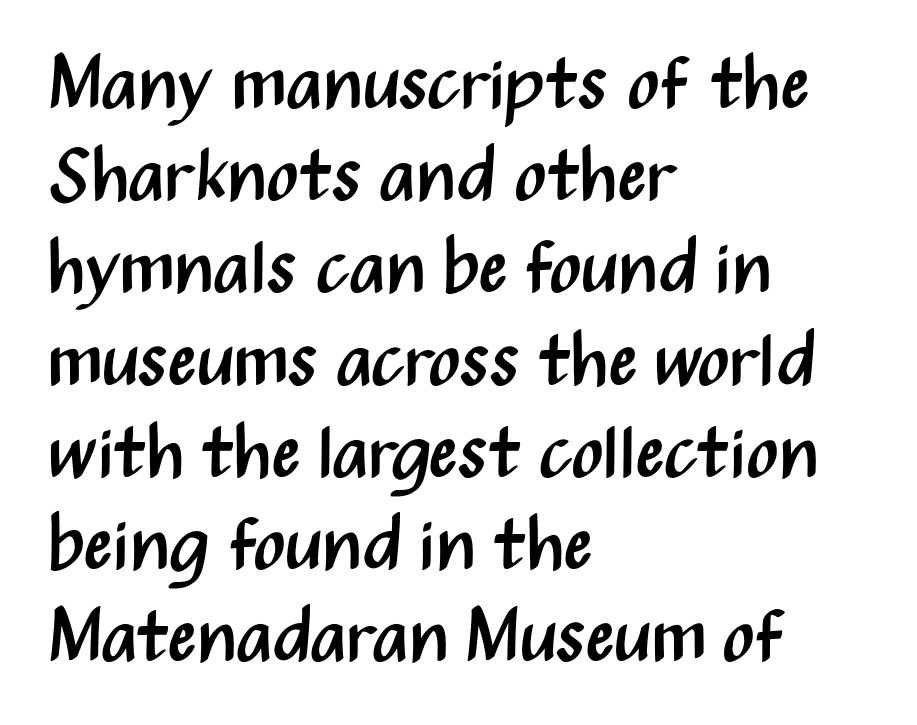
{"serif": "no", "italic": "no", "bold": "no", "weight": "regular", "width": "condensed", "stroke_contrast": "medium", "x_height": "medium", "monospaced": "no", "underline": "no", "align": "left", "line_spacing_ratio": 1.23, "letter_spacing": "normal", "letter_spacing_em": 0.0, "glyph_px": 75}
